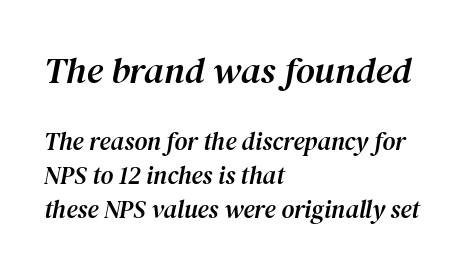
Q: Is the text italic (slanted)? A: Yes, it leans right by about 12 degrees.
Q: Is the typeface a serif or a sans-serif typeface? A: Serif.
Q: Is the text underlined? A: No.
Q: How is the paragraph aligned? A: Left-aligned.
Q: Is the spacing between letters normal or unusually wide? A: Normal.
Q: Is the spacing between lines tight, normal or loose? A: Normal.
Q: Which block of text is set in a larger size, the first (top) or the second (bottom)? A: The first (top) one.
Q: Width (condensed, normal, or wide)? A: Normal.
Q: Stroke contrast? A: Medium.
Q: x-height? A: Medium.
Q: Monospaced? A: No.
